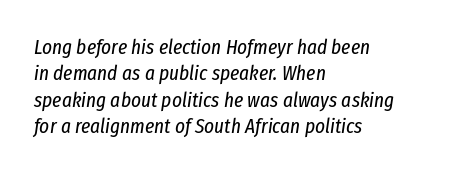
The image shows 21 px text type, italic (leaning right); set left-aligned, normal line spacing (1.26x), normal letter spacing, not underlined.
